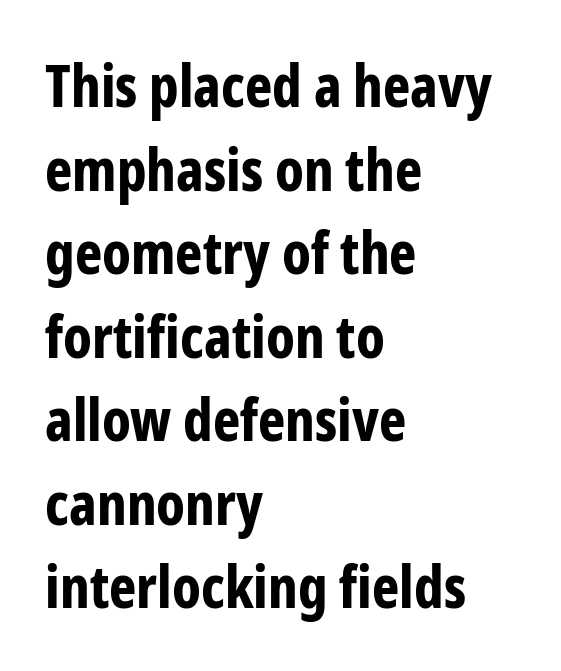
The image shows 58 px bold, condensed sans-serif type, upright; set left-aligned, normal line spacing (1.44x), normal letter spacing, not underlined; low stroke contrast and a medium x-height.
